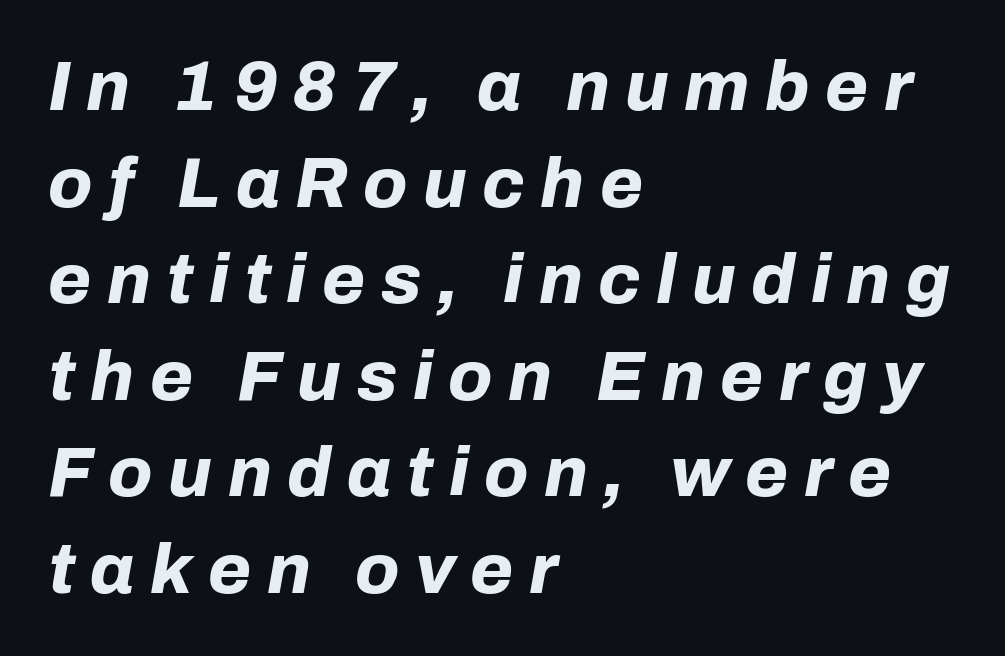
The face used here has a pronounced slope to its letters. Words float on clear page, feet unadorned. The paragraph shown leans on its left margin. Whoever set this chose a conventional vertical rhythm.
